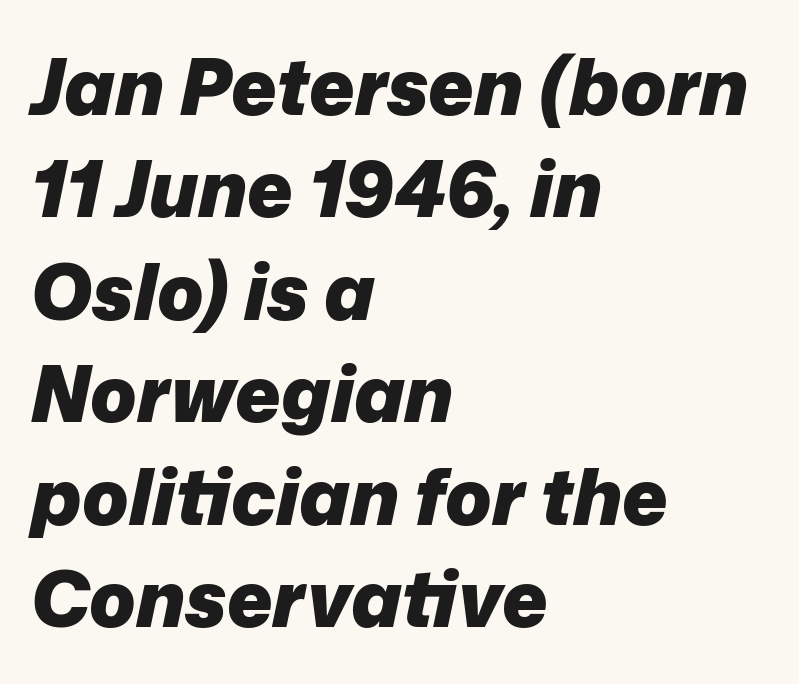
The image shows 77 px heavy type, italic (leaning right); set left-aligned, normal line spacing (1.33x), normal letter spacing, not underlined; low stroke contrast and a medium x-height.
